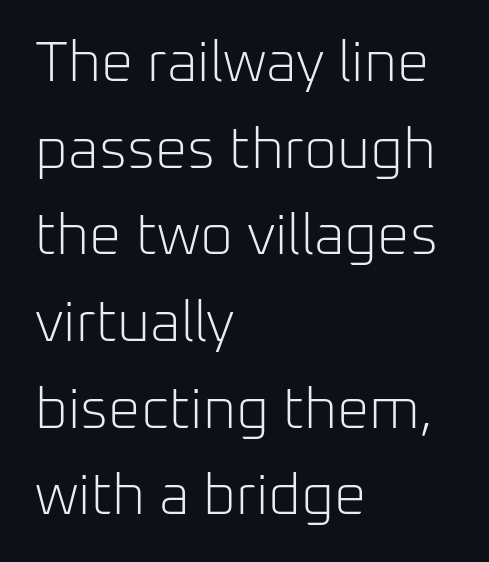
Q: Is the text bold? A: No.
Q: Is the text italic (slanted)? A: No, it is upright.
Q: Is the typeface a serif or a sans-serif typeface? A: Sans-serif.
Q: Is the text underlined? A: No.
Q: How is the paragraph aligned? A: Left-aligned.
Q: Is the spacing between letters normal or unusually wide? A: Normal.
Q: Is the spacing between lines tight, normal or loose? A: Normal.
Q: Width (condensed, normal, or wide)? A: Normal.
Q: Stroke contrast? A: Low.
Q: x-height? A: Medium.
Q: Monospaced? A: No.
